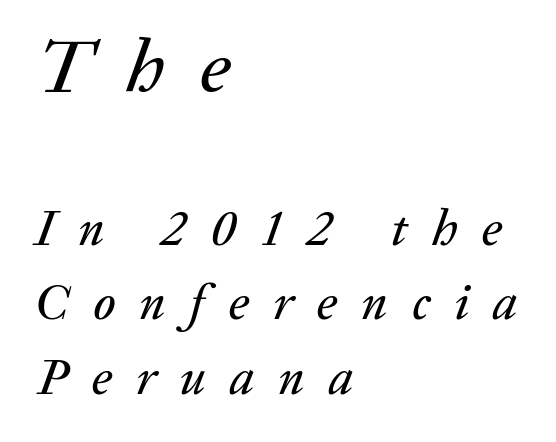
The image shows 75 px text type, italic (leaning right); set left-aligned, normal line spacing (1.49x), unusually wide letter spacing (+0.48 em), not underlined; the first (top) block is 1.5x larger; low stroke contrast and a medium x-height.
